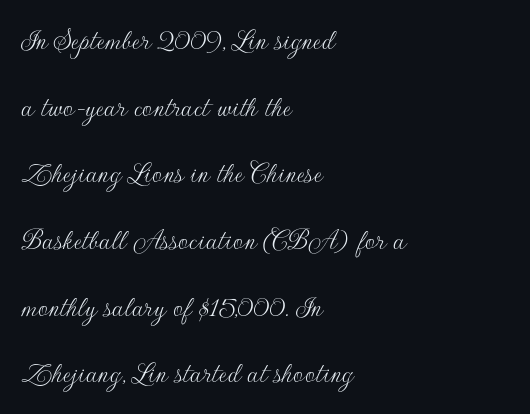
Q: Is the text bold? A: No.
Q: Is the text italic (slanted)? A: Yes.
Q: Is the typeface a serif or a sans-serif typeface? A: Sans-serif.
Q: Is the text underlined? A: No.
Q: How is the paragraph aligned? A: Left-aligned.
Q: Is the spacing between letters normal or unusually wide? A: Normal.
Q: Is the spacing between lines tight, normal or loose? A: Loose.
Q: Width (condensed, normal, or wide)? A: Normal.
Q: Stroke contrast? A: Low.
Q: x-height? A: Small.
Q: Monospaced? A: No.
